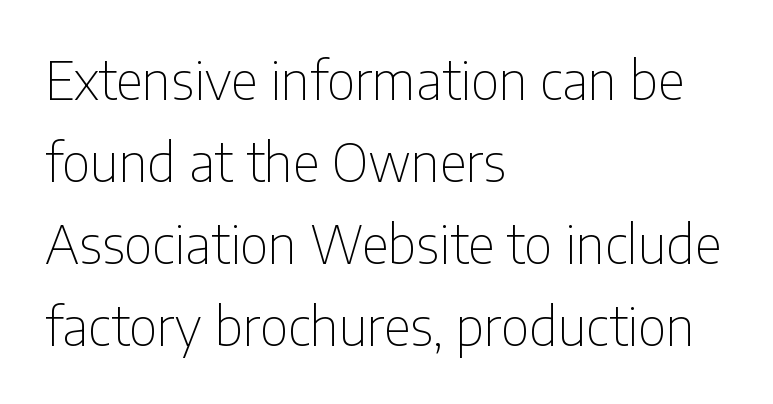
The gaps between neighbouring characters are ordinary and unremarkable. Note: no serifs on the glyphs. This sample has the flowing, uneven cadence of proportional lettering. Evenly set lines give the paragraph a standard silhouette.
